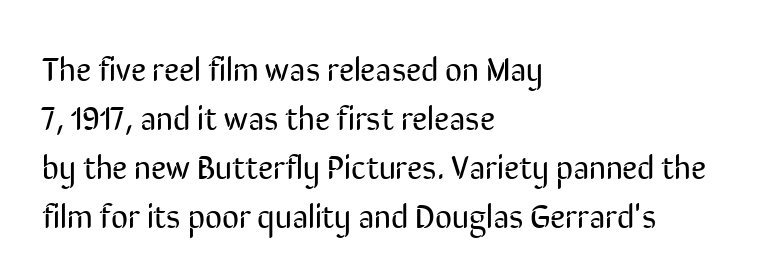
Q: Is the text bold? A: No.
Q: Is the text italic (slanted)? A: No, it is upright.
Q: Is the typeface a serif or a sans-serif typeface? A: Sans-serif.
Q: Is the text underlined? A: No.
Q: How is the paragraph aligned? A: Left-aligned.
Q: Is the spacing between letters normal or unusually wide? A: Normal.
Q: Is the spacing between lines tight, normal or loose? A: Normal.
Q: Width (condensed, normal, or wide)? A: Condensed.
Q: Stroke contrast? A: Low.
Q: x-height? A: Medium.
Q: Monospaced? A: No.
